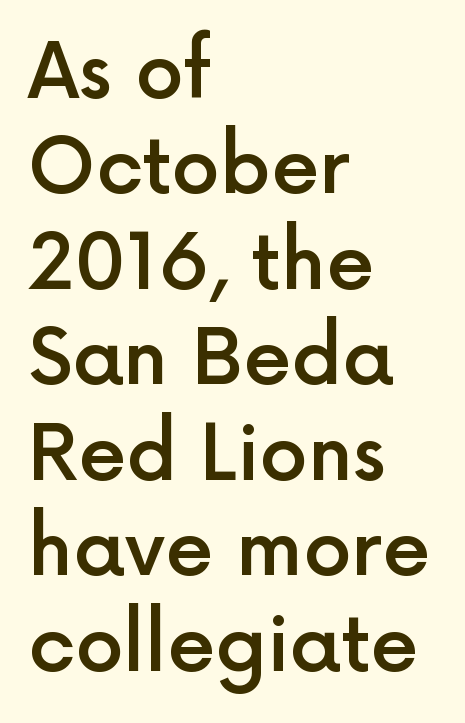
{"serif": "no", "italic": "no", "bold": "semi", "weight": "semibold", "width": "normal", "x_height": "medium", "monospaced": "no", "underline": "no", "align": "left", "line_spacing_ratio": 1.24, "letter_spacing": "normal", "letter_spacing_em": 0.0, "glyph_px": 77}
